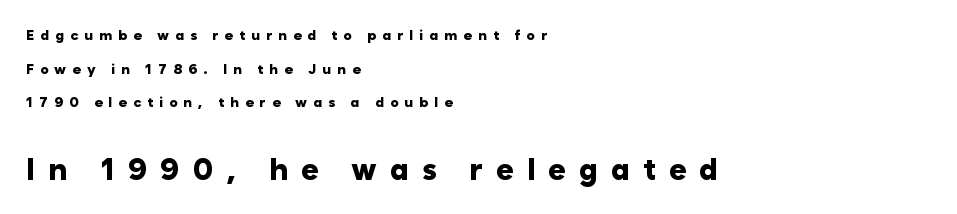
The image shows 30 px heavy sans-serif type, upright; set left-aligned, loose line spacing (2.4x), unusually wide letter spacing (+0.43 em), not underlined; the second (bottom) block is 2.14x larger; low stroke contrast and a medium x-height.
